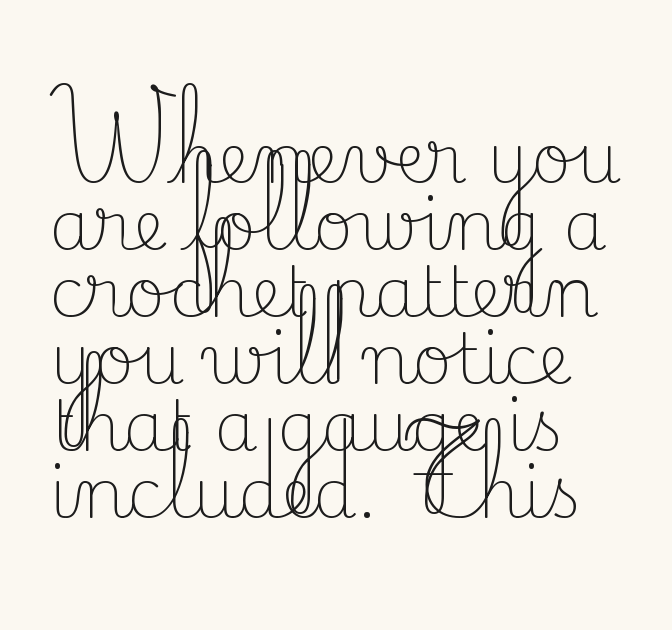
Every character sits straight up, as roman type does. The baseline area is clear. The lines are packed closely together with very little leading. How are the letters spaced? Ordinarily, with no added tracking.
